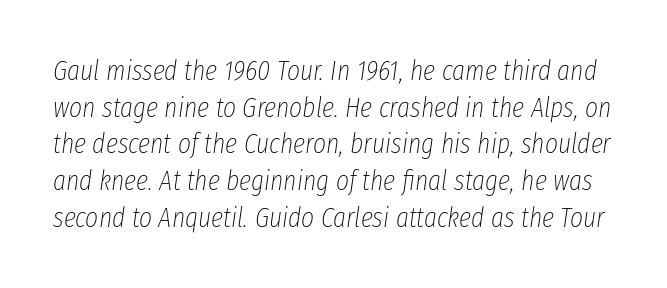
The image shows 28 px thin, condensed type, italic (leaning right); set normal line spacing (1.31x), normal letter spacing, not underlined; low stroke contrast and a medium x-height.
